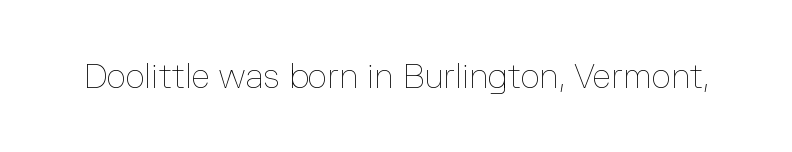
Spacing verdict: proportional, widths tailored to each character. No extra tracking has been applied to these lines. These glyphs show unthickened strokes, regular width or finer. Check the space under the baseline: it is left empty. Tall strokes in this sample are plumb rather than angled.
